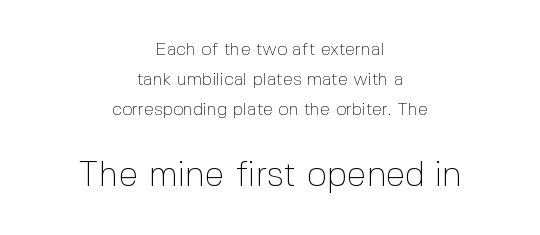
The image shows 35 px thin sans-serif type, upright; set centered, normal line spacing (1.67x), normal letter spacing, not underlined; the second (bottom) block is 1.94x larger; a medium x-height.
